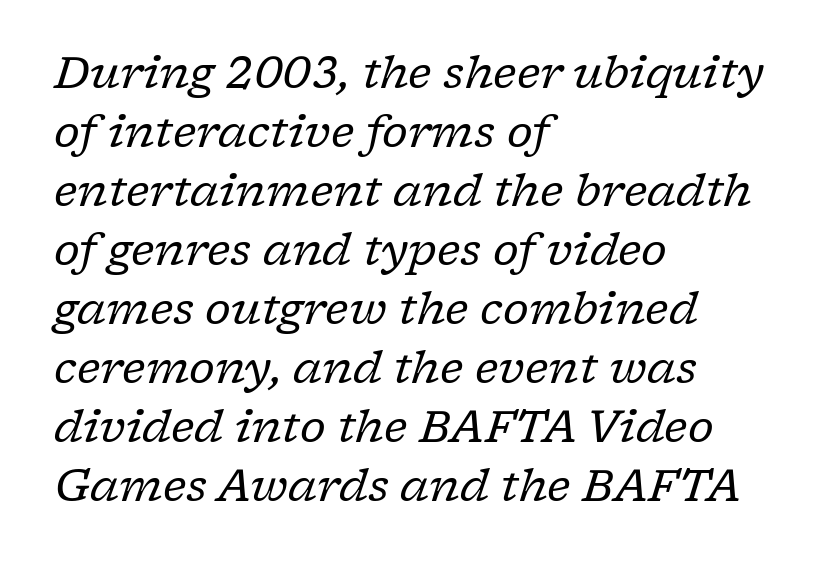
The image shows 44 px regular-weight serif type, italic (leaning right); set left-aligned, normal line spacing (1.34x), normal letter spacing, not underlined; low stroke contrast and a medium x-height.
